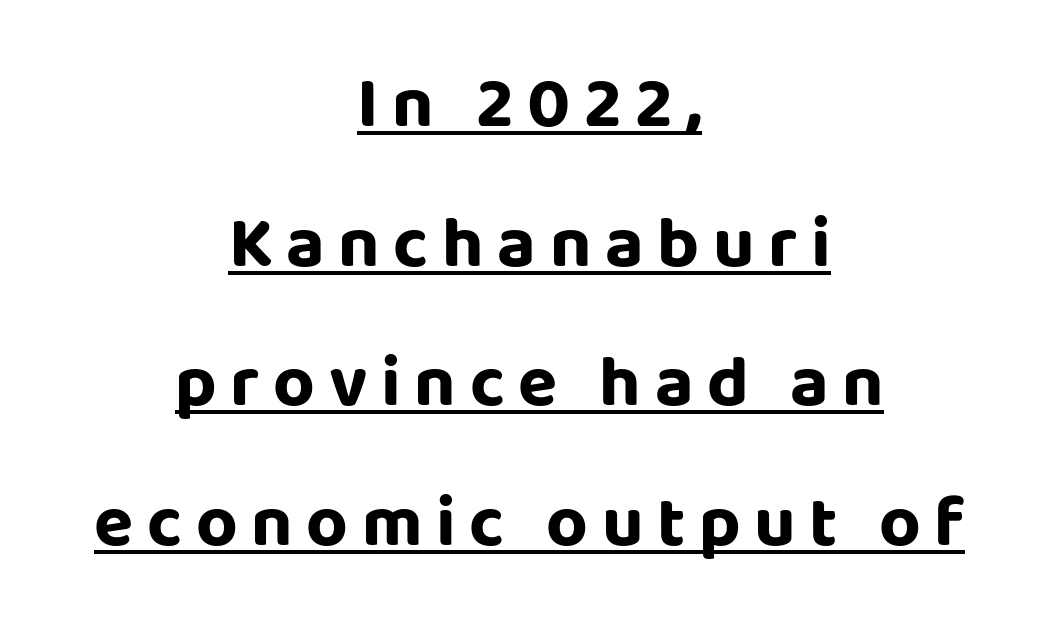
The image shows 72 px bold sans-serif type, upright; set centered, loose line spacing (1.94x), underlined; low stroke contrast and a large x-height.
